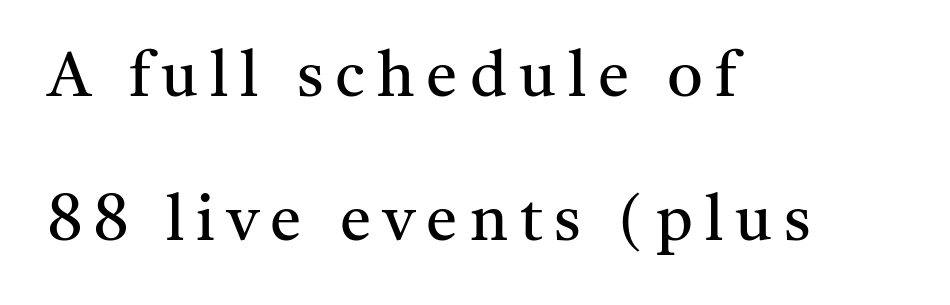
{"serif": "yes", "italic": "no", "bold": "no", "weight": "regular", "width": "normal", "stroke_contrast": "medium", "x_height": "medium", "monospaced": "no", "underline": "no", "align": "left", "line_spacing": "loose", "line_spacing_ratio": 2.29, "glyph_px": 63}
